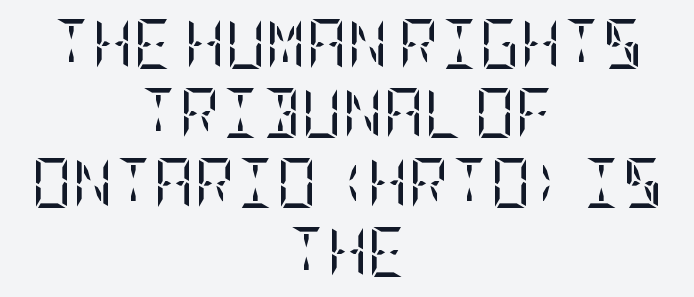
The strip under each line holds only bare page. A serif font was chosen for this passage. Summary of vertical rhythm: regular, with standard interline spacing. The rendering positions every line midway between the sides. The type is set solid horizontally, with unmodified tracking. Does the lettering tilt? It doesn't — this is upright.
